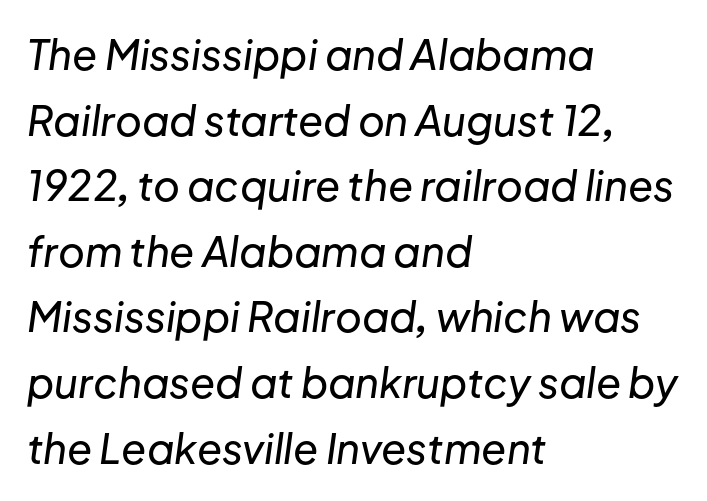
Q: Is the text italic (slanted)? A: Yes, it leans right by about 8 degrees.
Q: Is the text underlined? A: No.
Q: How is the paragraph aligned? A: Left-aligned.
Q: Is the spacing between letters normal or unusually wide? A: Normal.
Q: Is the spacing between lines tight, normal or loose? A: Normal.
Q: Width (condensed, normal, or wide)? A: Normal.
Q: Stroke contrast? A: Low.
Q: x-height? A: Medium.
Q: Monospaced? A: No.
